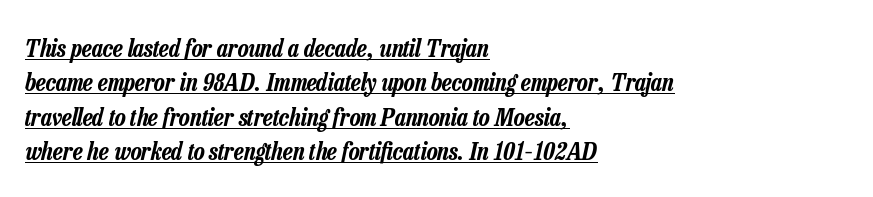
The image shows 25 px text type, italic (leaning right); set left-aligned, normal line spacing (1.38x), normal letter spacing, underlined.
